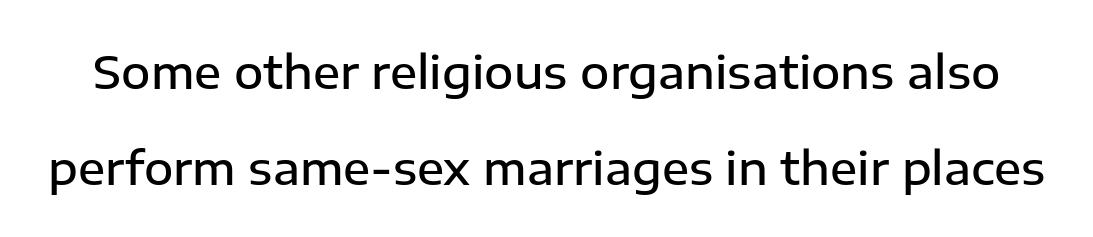
{"serif": "no", "italic": "no", "bold": "semi", "weight": "semibold", "width": "normal", "stroke_contrast": "low", "x_height": "medium", "monospaced": "no", "underline": "no", "line_spacing": "loose", "line_spacing_ratio": 2.13, "letter_spacing": "normal", "letter_spacing_em": 0.0, "glyph_px": 45}
